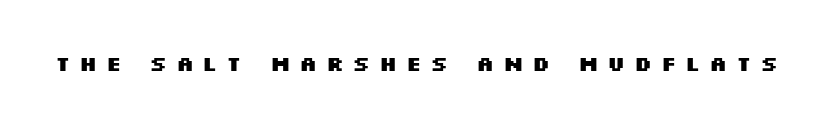
{"italic": "no", "bold": "yes", "underline": "no", "letter_spacing": "wide", "letter_spacing_em": 0.4, "glyph_px": 21}
